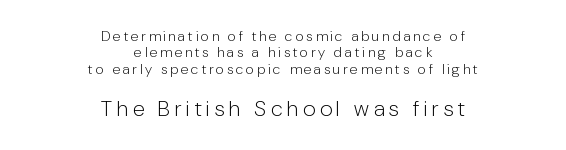
Q: Is the text bold? A: No.
Q: Is the text italic (slanted)? A: No, it is upright.
Q: Is the text underlined? A: No.
Q: How is the paragraph aligned? A: Centered.
Q: Is the spacing between letters normal or unusually wide? A: Unusually wide.
Q: Which block of text is set in a larger size, the first (top) or the second (bottom)? A: The second (bottom) one.
